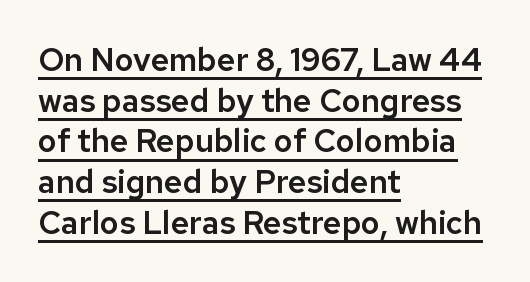
{"serif": "no", "italic": "no", "width": "normal", "stroke_contrast": "low", "x_height": "medium", "monospaced": "no", "underline": "yes", "align": "left", "line_spacing": "normal", "line_spacing_ratio": 1.27, "letter_spacing": "normal", "letter_spacing_em": 0.0, "glyph_px": 32}
